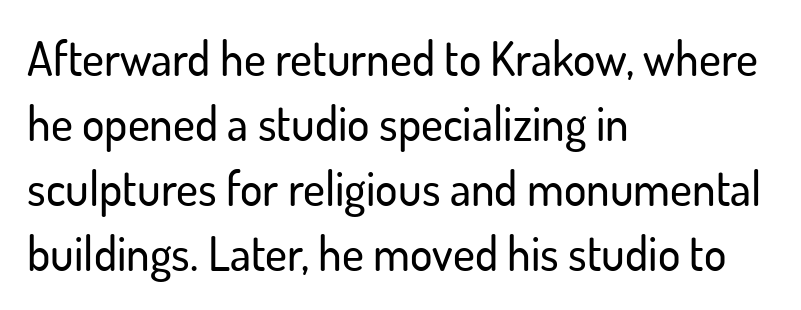
The image shows 47 px sans-serif type, upright; set left-aligned, normal line spacing (1.38x), normal letter spacing, not underlined; low stroke contrast and a small x-height.
